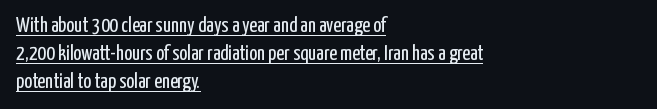
The image shows 21 px text type, upright; set left-aligned, normal line spacing (1.33x), normal letter spacing, underlined.
